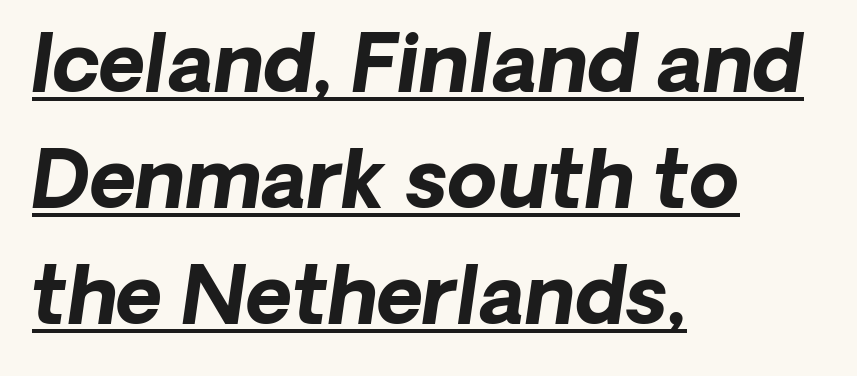
Does a line run under the words? Yes, clearly. Here the designer chose a conventional face with non-uniform glyph widths. Layout note: lines flush left. Observe the lean: these are italic letterforms. You could call the tracking neutral — neither tight nor loose.
